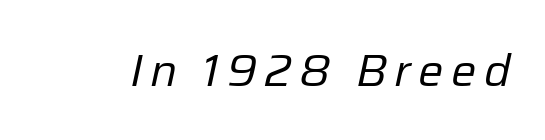
Q: Is the text bold? A: No.
Q: Is the text italic (slanted)? A: Yes, it leans right by about 12 degrees.
Q: Is the text underlined? A: No.
Q: Width (condensed, normal, or wide)? A: Normal.
Q: Stroke contrast? A: Low.
Q: x-height? A: Medium.
Q: Monospaced? A: No.
